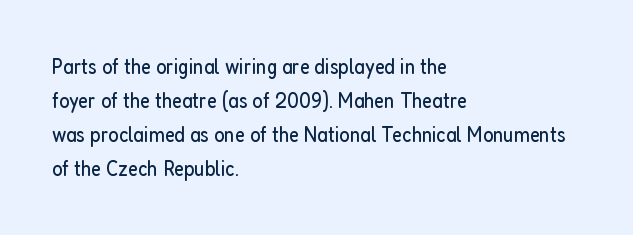
Q: Is the text bold? A: No.
Q: Is the text italic (slanted)? A: No, it is upright.
Q: Is the text underlined? A: No.
Q: How is the paragraph aligned? A: Left-aligned.
Q: Is the spacing between letters normal or unusually wide? A: Normal.
Q: Is the spacing between lines tight, normal or loose? A: Normal.
